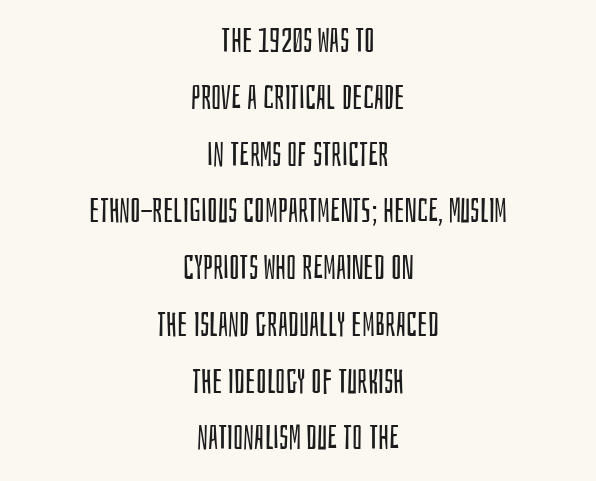
Q: Is the text bold? A: No.
Q: Is the text italic (slanted)? A: No, it is upright.
Q: Is the typeface a serif or a sans-serif typeface? A: Sans-serif.
Q: Is the text underlined? A: No.
Q: How is the paragraph aligned? A: Centered.
Q: Is the spacing between letters normal or unusually wide? A: Normal.
Q: Width (condensed, normal, or wide)? A: Condensed.
Q: Stroke contrast? A: Low.
Q: x-height? A: Large.
Q: Monospaced? A: No.
